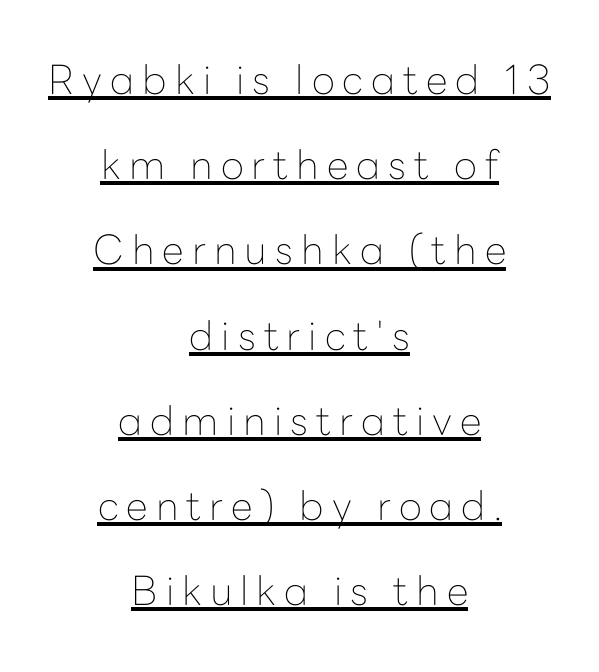
{"serif": "no", "italic": "no", "bold": "no", "weight": "thin", "width": "normal", "stroke_contrast": "low", "x_height": "medium", "monospaced": "no", "underline": "yes", "align": "center", "line_spacing": "loose", "line_spacing_ratio": 2.13, "letter_spacing": "wide", "letter_spacing_em": 0.2, "glyph_px": 40}
